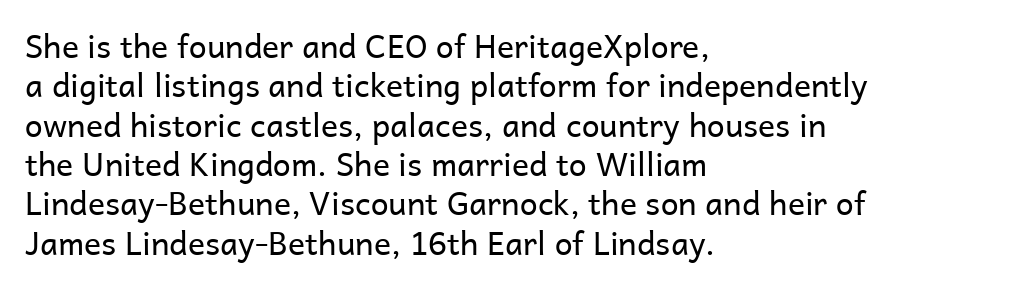
Q: Is the text bold? A: No.
Q: Is the text italic (slanted)? A: No, it is upright.
Q: Is the typeface a serif or a sans-serif typeface? A: Sans-serif.
Q: Is the text underlined? A: No.
Q: How is the paragraph aligned? A: Left-aligned.
Q: Is the spacing between letters normal or unusually wide? A: Normal.
Q: Width (condensed, normal, or wide)? A: Normal.
Q: Stroke contrast? A: Low.
Q: x-height? A: Medium.
Q: Monospaced? A: No.
